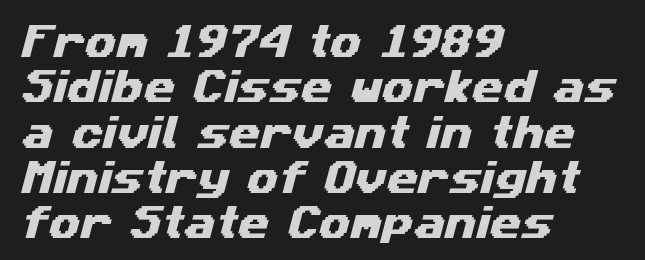
{"serif": "no", "width": "wide", "stroke_contrast": "medium", "x_height": "medium", "monospaced": "no", "underline": "no", "align": "left", "line_spacing": "normal", "line_spacing_ratio": 1.26, "letter_spacing": "normal", "letter_spacing_em": 0.0, "glyph_px": 36}
